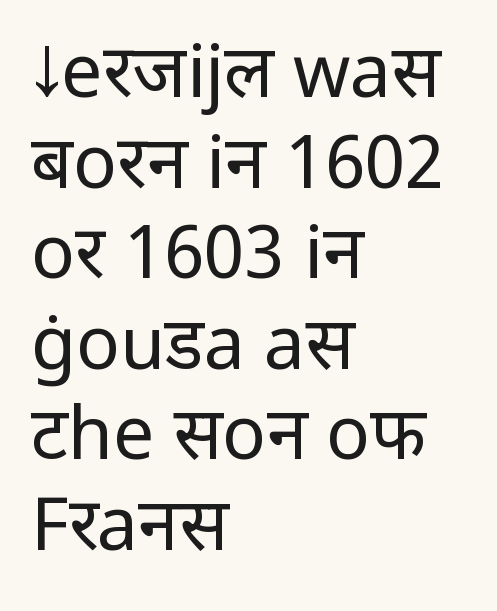
The rag falls on the right side of this text block. The passage shown is typeset with a sans-serif family. If you drew a line through each stem, it would be perfectly vertical. A typesetter would call this proportional, since set widths differ per character. Stroke mass is kept to a normal reading level or below.
